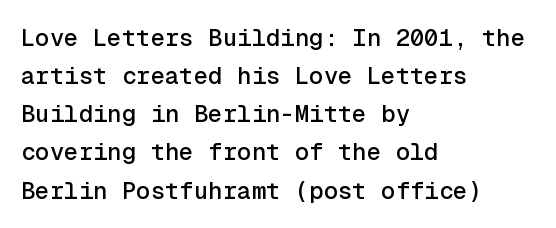
The image shows 24 px text type, upright; set left-aligned, normal line spacing (1.59x), normal letter spacing, not underlined.
